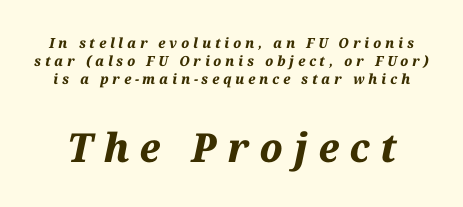
The image shows 40 px bold type, italic (leaning right); set normal line spacing (1.28x), unusually wide letter spacing (+0.27 em), not underlined; the second (bottom) block is 2.86x larger; medium stroke contrast and a medium x-height.
